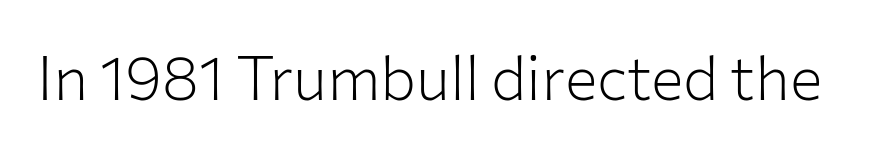
A quiet, ordinary-to-light weight characterises the typeface. The letters stand straight up with perfectly vertical stems. A sans-serif font was chosen for this passage. The area under the type is left untouched. The letters advance in unequal steps, a hallmark of proportional type.
